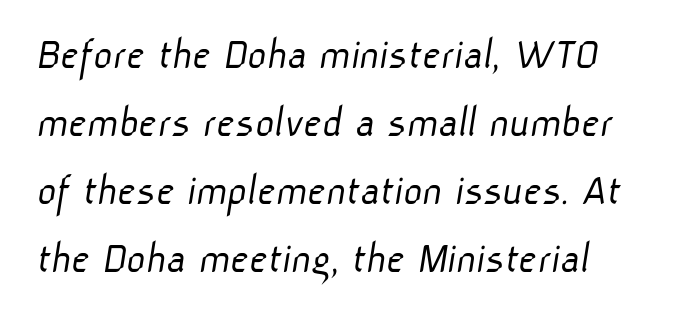
The image shows 46 px light sans-serif type; set normal line spacing (1.48x), normal letter spacing, not underlined; low stroke contrast and a medium x-height.
